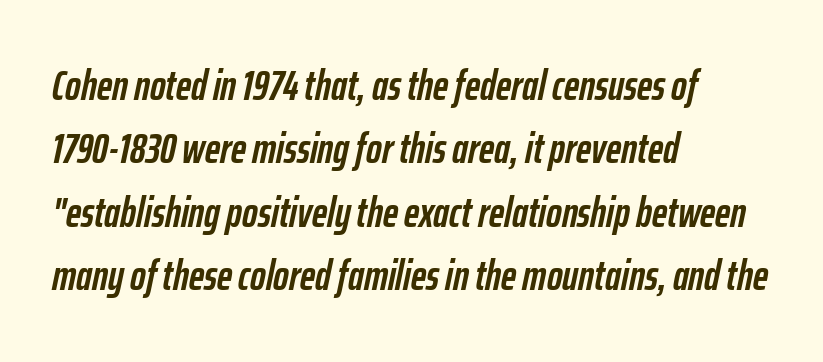
The specimen reads as italic at a glance. The ragged edge is on the right, which tells us the setting is flush left. Spacing verdict: proportional, widths tailored to each character. Honestly, the row spacing looks completely unremarkable.
